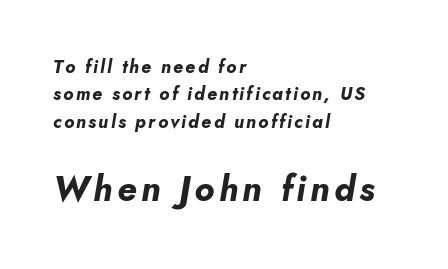
Thick stems and heavy bowls — unmistakably bold. The passage shown is not underscored anywhere. Size contrast runs from small at the top to large at the bottom. Baseline-to-baseline distance is the conventional proportion of letter height. Typeset ragged right — the left edge is the straight one. Quick note: italic.
